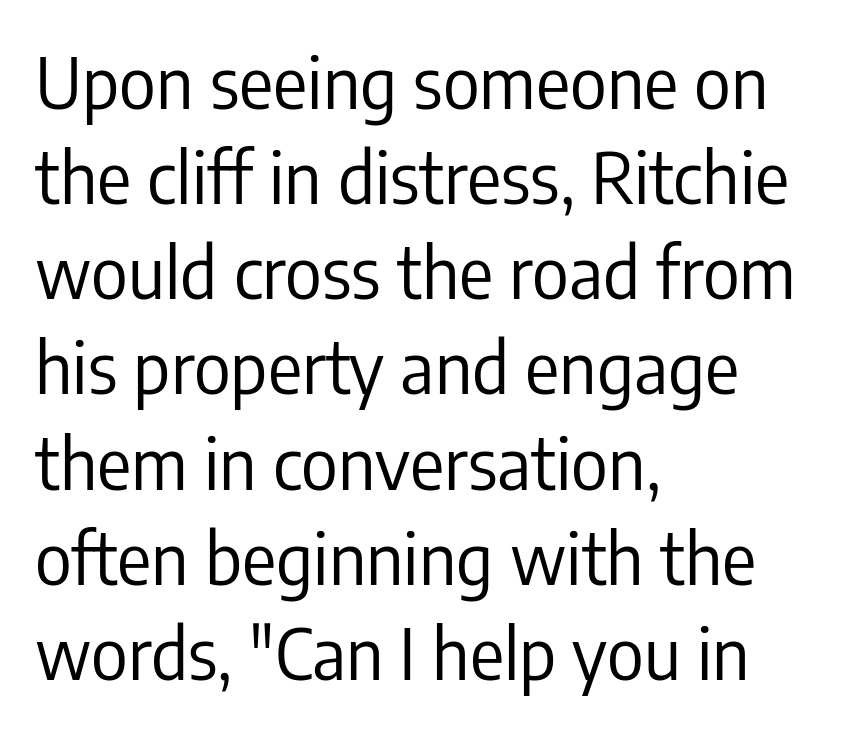
Horizontal alignment here is leftward, the default for most running prose. Do the letters lean? They stand straight. The glyphs in this specimen are sans serif. The area under the type is left untouched.
